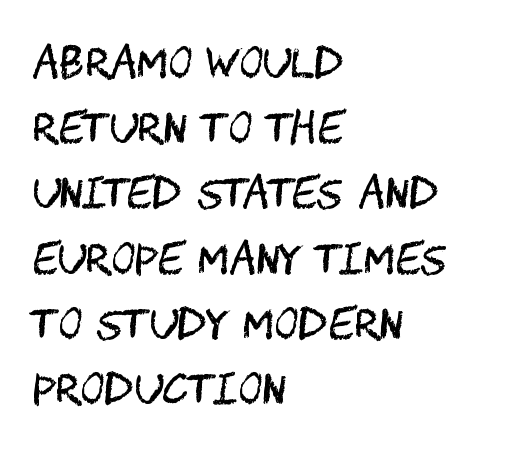
{"serif": "no", "italic": "no", "bold": "no", "weight": "regular", "width": "condensed", "stroke_contrast": "medium", "x_height": "large", "underline": "no", "align": "left", "line_spacing": "normal", "line_spacing_ratio": 1.59, "letter_spacing": "normal", "letter_spacing_em": 0.0, "glyph_px": 41}
